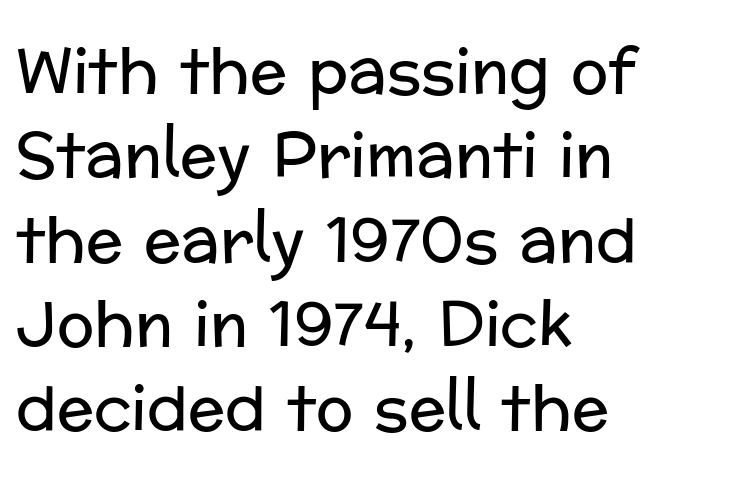
Q: Is the text bold? A: No.
Q: Is the text italic (slanted)? A: No, it is upright.
Q: Is the typeface a serif or a sans-serif typeface? A: Sans-serif.
Q: Is the text underlined? A: No.
Q: How is the paragraph aligned? A: Left-aligned.
Q: Is the spacing between letters normal or unusually wide? A: Normal.
Q: Is the spacing between lines tight, normal or loose? A: Normal.
Q: Width (condensed, normal, or wide)? A: Normal.
Q: Stroke contrast? A: Low.
Q: x-height? A: Medium.
Q: Monospaced? A: No.
